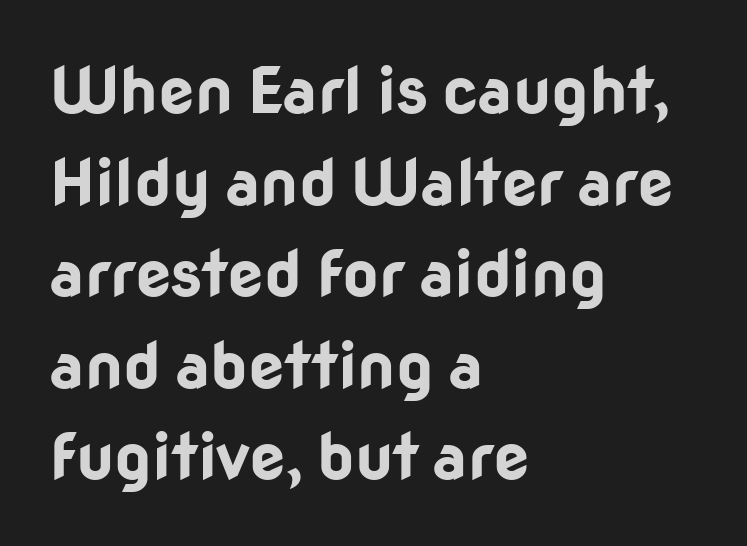
Q: Is the text bold? A: Yes.
Q: Is the text italic (slanted)? A: No, it is upright.
Q: Is the typeface a serif or a sans-serif typeface? A: Sans-serif.
Q: Is the text underlined? A: No.
Q: How is the paragraph aligned? A: Left-aligned.
Q: Is the spacing between letters normal or unusually wide? A: Normal.
Q: Is the spacing between lines tight, normal or loose? A: Normal.
Q: Width (condensed, normal, or wide)? A: Normal.
Q: Stroke contrast? A: Low.
Q: x-height? A: Medium.
Q: Monospaced? A: No.
